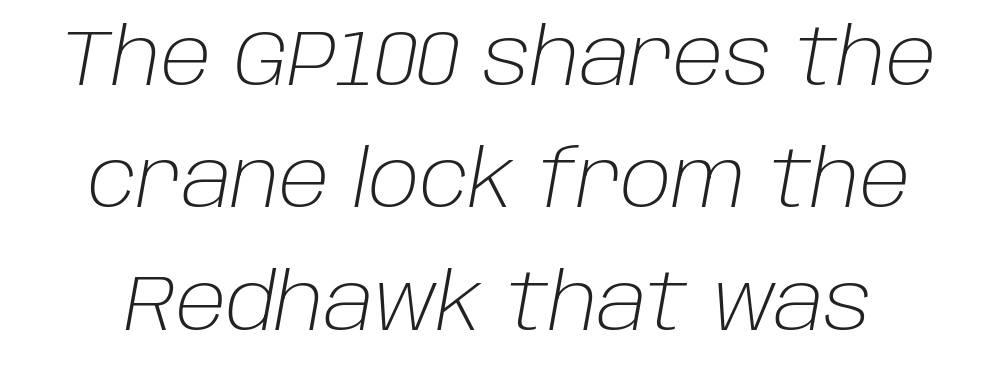
What's the leading like? Ordinary, nothing unusual. Lines of text with bare space underneath. Looking at the ascenders, they clearly lean. No letter is thick-stroked: the sample isn't bold.
